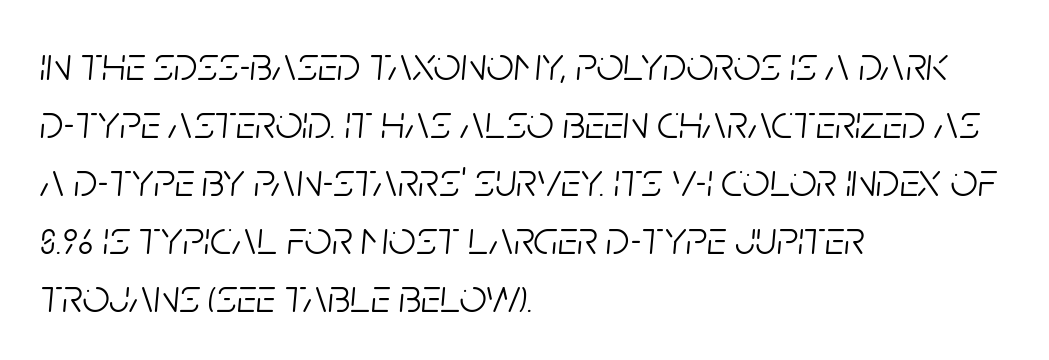
The image shows 48 px light, condensed type, italic (leaning right); set left-aligned, line spacing 1.21x, normal letter spacing, not underlined; low stroke contrast and a large x-height.
